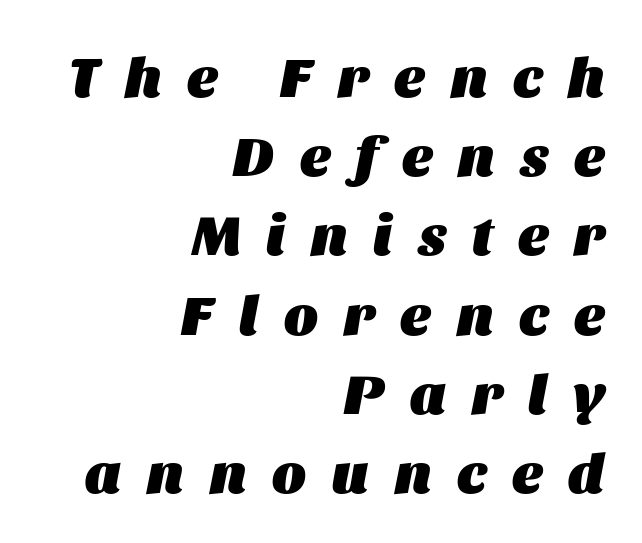
{"italic": "yes", "lean": "right", "slant_degrees": 11, "bold": "yes", "weight": "heavy", "width": "normal", "stroke_contrast": "medium", "x_height": "large", "monospaced": "no", "underline": "no", "align": "right", "line_spacing": "normal", "line_spacing_ratio": 1.39, "letter_spacing": "wide", "letter_spacing_em": 0.46, "glyph_px": 57}
